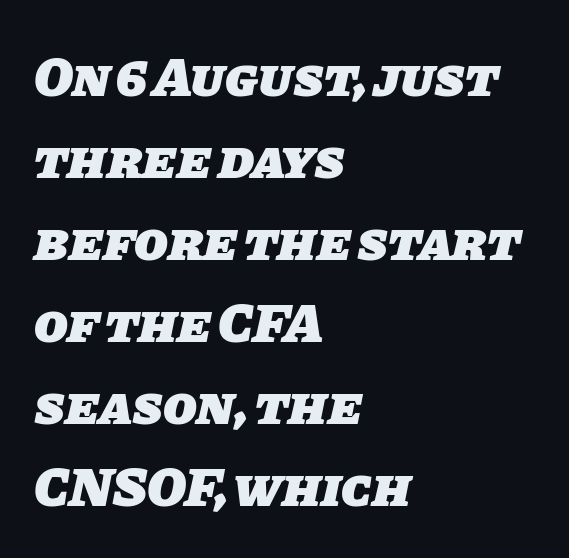
Strong, thick strokes mark this as bold type. Is the block centered? No — it sits flush against the left margin. Is this a fixed-width face? No — the glyphs have proportional, varying widths. Here the glyphs are tracked normally, forming tight word shapes.
